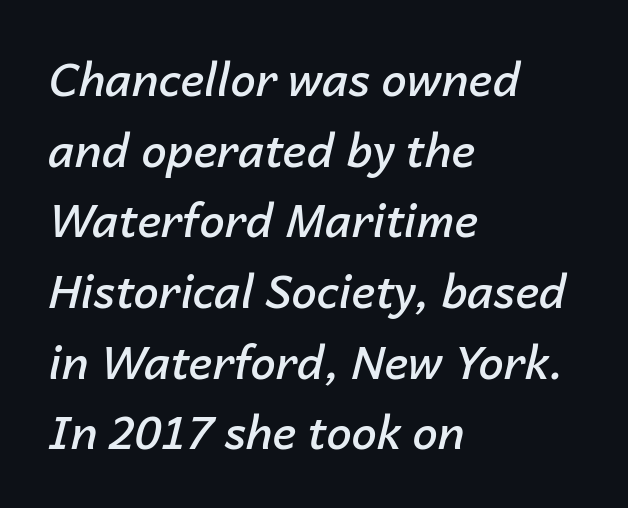
{"italic": "yes", "lean": "right", "slant_degrees": 14, "bold": "semi", "weight": "semibold", "width": "normal", "stroke_contrast": "low", "x_height": "medium", "monospaced": "no", "underline": "no", "align": "left", "line_spacing": "normal", "line_spacing_ratio": 1.57, "letter_spacing": "normal", "letter_spacing_em": 0.0, "glyph_px": 45}
